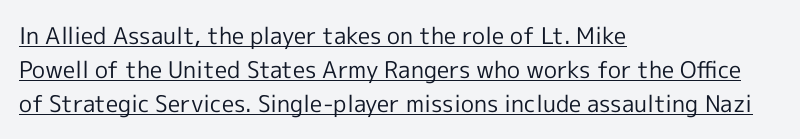
{"italic": "no", "bold": "no", "underline": "yes", "align": "left", "line_spacing": "normal", "line_spacing_ratio": 1.47, "letter_spacing": "normal", "letter_spacing_em": 0.0, "glyph_px": 23}
